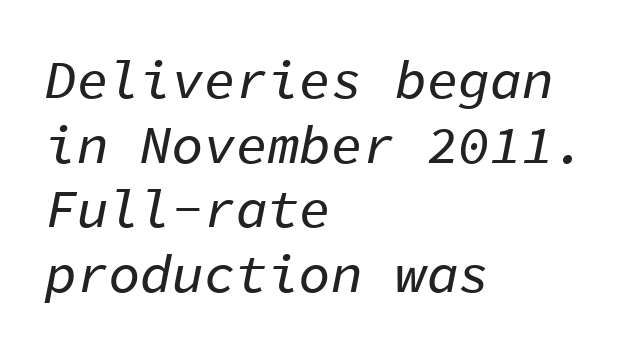
Q: Is the text italic (slanted)? A: Yes, it leans right by about 11 degrees.
Q: Is the text underlined? A: No.
Q: How is the paragraph aligned? A: Left-aligned.
Q: Is the spacing between letters normal or unusually wide? A: Normal.
Q: Width (condensed, normal, or wide)? A: Normal.
Q: Stroke contrast? A: Low.
Q: x-height? A: Medium.
Q: Monospaced? A: Yes.
